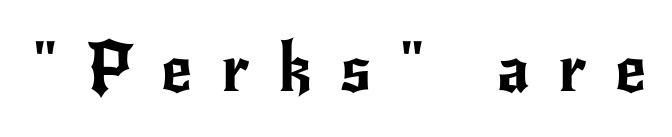
This sample has the flowing, uneven cadence of proportional lettering. This rendering widens character spacing well past its baseline value. The words here are not underlined. Every stem runs plumb, perpendicular to the baseline. Nope, no serifs anywhere on these letters.
